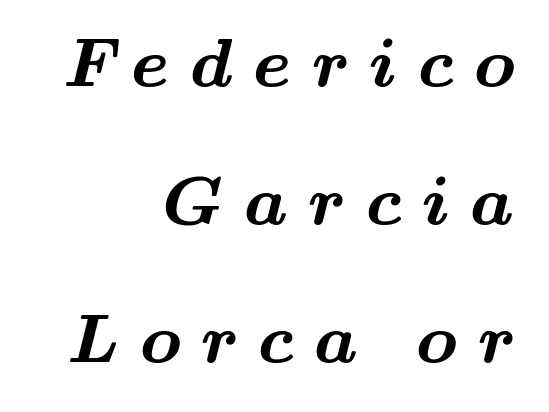
The image shows 69 px bold, wide serif type; set right-aligned, loose line spacing (2.0x), unusually wide letter spacing (+0.3 em), not underlined; medium stroke contrast and a small x-height.
